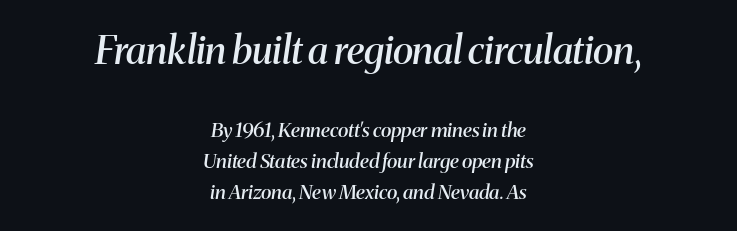
Q: Is the text bold? A: Semi-bold.
Q: Is the text italic (slanted)? A: Yes, it leans right by about 8 degrees.
Q: Is the typeface a serif or a sans-serif typeface? A: Serif.
Q: Is the text underlined? A: No.
Q: How is the paragraph aligned? A: Centered.
Q: Is the spacing between letters normal or unusually wide? A: Normal.
Q: Is the spacing between lines tight, normal or loose? A: Normal.
Q: Which block of text is set in a larger size, the first (top) or the second (bottom)? A: The first (top) one.
Q: Width (condensed, normal, or wide)? A: Normal.
Q: Stroke contrast? A: Medium.
Q: x-height? A: Medium.
Q: Monospaced? A: No.
